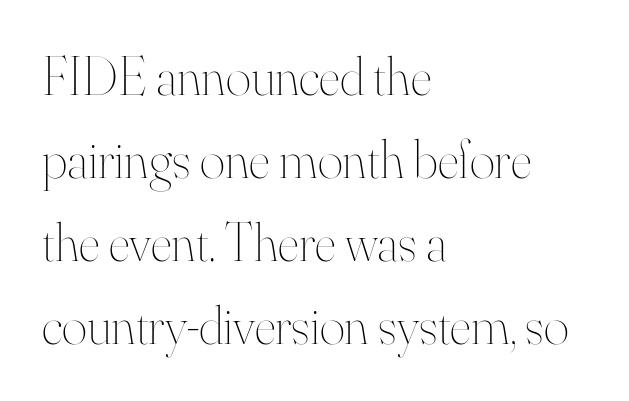
Q: Is the text bold? A: No.
Q: Is the text italic (slanted)? A: No, it is upright.
Q: Is the text underlined? A: No.
Q: How is the paragraph aligned? A: Left-aligned.
Q: Is the spacing between letters normal or unusually wide? A: Normal.
Q: Is the spacing between lines tight, normal or loose? A: Normal.
Q: Width (condensed, normal, or wide)? A: Normal.
Q: Stroke contrast? A: High.
Q: x-height? A: Small.
Q: Monospaced? A: No.
